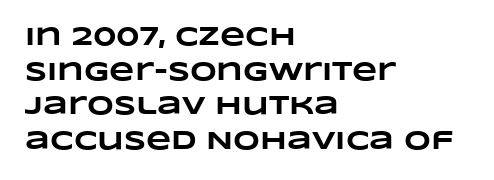
A dark, heavy texture on the line: the type is bold. The paragraph has a hard left edge and a soft right edge. Underline: absent. In terms of leading, this rendering sits right in the middle. In terms of letterspacing, this is plain default setting.
